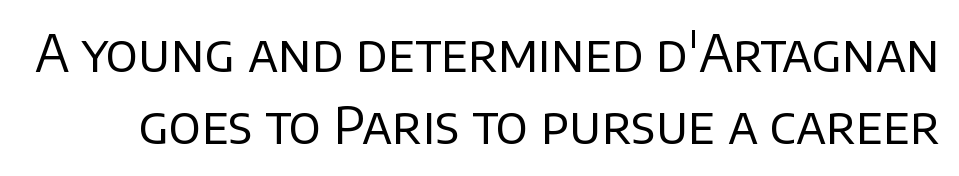
The image shows 51 px regular-weight sans-serif type, upright; set normal line spacing (1.42x), normal letter spacing, not underlined; low stroke contrast and a large x-height.
